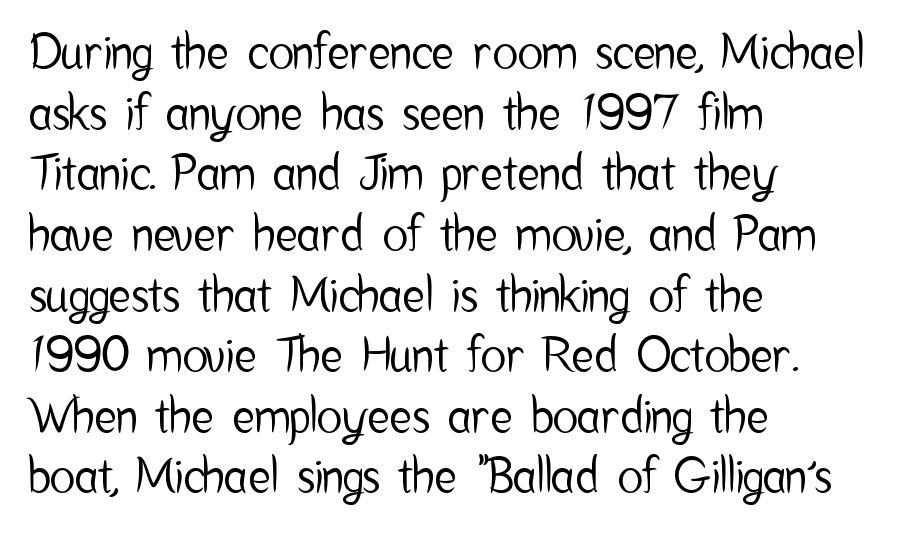
{"serif": "no", "italic": "no", "width": "condensed", "stroke_contrast": "low", "x_height": "medium", "monospaced": "no", "underline": "no", "align": "left", "line_spacing": "normal", "line_spacing_ratio": 1.29, "letter_spacing": "normal", "letter_spacing_em": 0.0, "glyph_px": 47}
